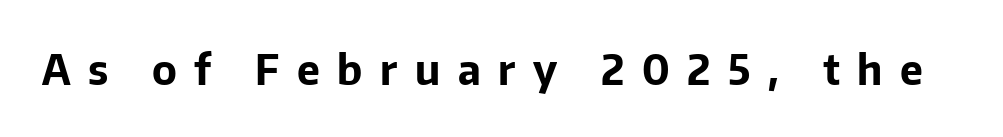
The font is running at its bold setting. Upright lettering throughout. The passage shown is typeset with a sans-serif family. Rule under the text: the space is simply empty.
